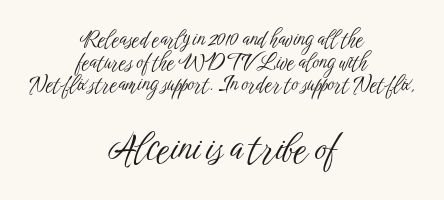
Vertically, the passage feels compressed, each row crowding the next. Between these two stacked blocks, the lower one wins on size. Clear beneath every line of the passage. The horizontal fit of the characters is conventional and even. The text block is weighted toward neither margin, spreading evenly from the middle. Each letter keeps its own natural width here, so spacing adapts to shape.
